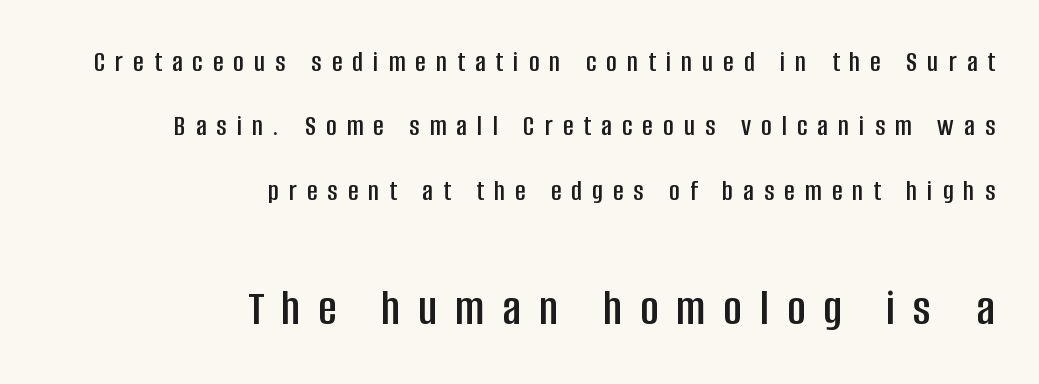
{"serif": "no", "italic": "no", "width": "condensed", "stroke_contrast": "low", "x_height": "large", "monospaced": "no", "underline": "no", "align": "right", "line_spacing": "loose", "line_spacing_ratio": 2.22, "letter_spacing": "wide", "letter_spacing_em": 0.35, "larger_block": "second", "size_ratio": 1.76, "glyph_px": 51}
